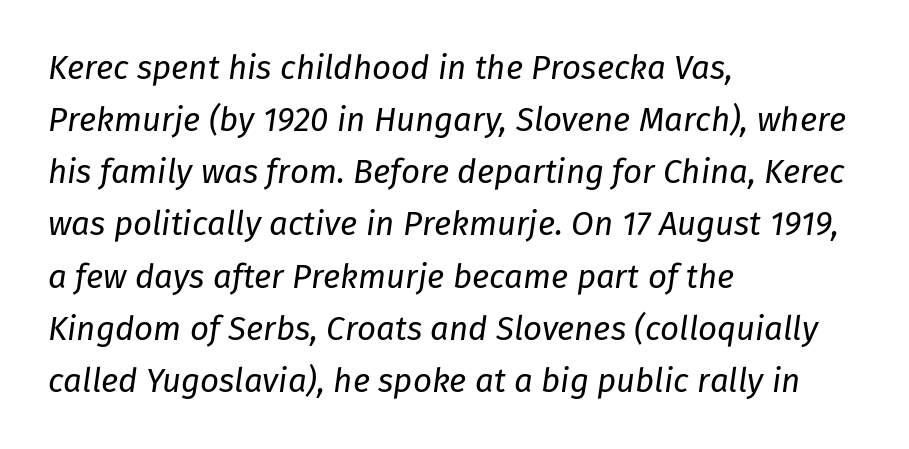
Q: Is the text bold? A: No.
Q: Is the text italic (slanted)? A: Yes, it leans right by about 8 degrees.
Q: Is the text underlined? A: No.
Q: How is the paragraph aligned? A: Left-aligned.
Q: Is the spacing between letters normal or unusually wide? A: Normal.
Q: Is the spacing between lines tight, normal or loose? A: Normal.
Q: Width (condensed, normal, or wide)? A: Normal.
Q: Stroke contrast? A: Low.
Q: x-height? A: Medium.
Q: Monospaced? A: No.
